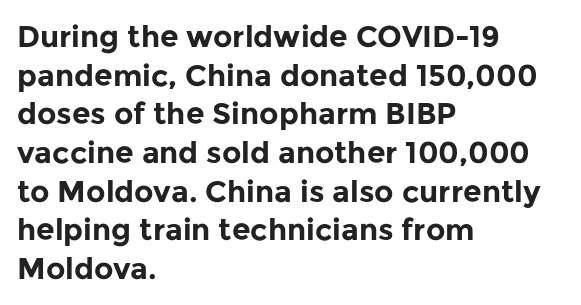
The image shows 30 px bold sans-serif type, upright; set left-aligned, normal line spacing (1.29x), normal letter spacing, not underlined; low stroke contrast and a medium x-height.
